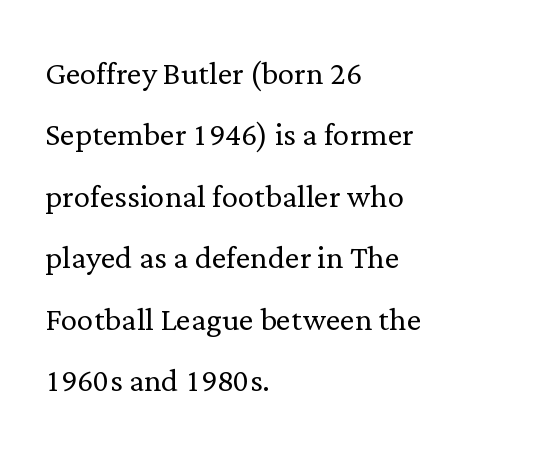
The specimen reads as upright at a glance. Each word holds together tightly as a unit, with standard inter-letter gaps. The typesetting does not lean heavy: it is not bold. The typeface chosen for these lines features serifs. Whoever set this chose a conventional vertical rhythm. Each letter keeps its own natural width here, so spacing adapts to shape.
